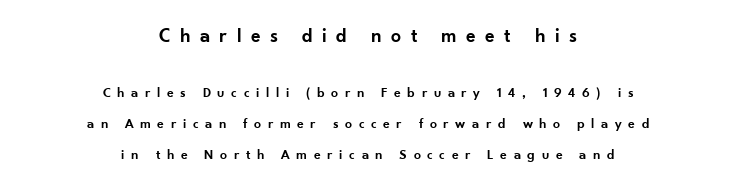
Q: Is the text bold? A: Semi-bold.
Q: Is the text italic (slanted)? A: No, it is upright.
Q: Is the text underlined? A: No.
Q: How is the paragraph aligned? A: Centered.
Q: Is the spacing between letters normal or unusually wide? A: Unusually wide.
Q: Is the spacing between lines tight, normal or loose? A: Loose.
Q: Which block of text is set in a larger size, the first (top) or the second (bottom)? A: The first (top) one.
